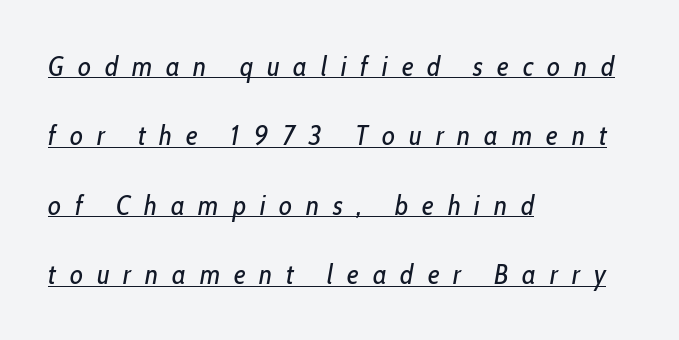
This sample has the flowing, uneven cadence of proportional lettering. Stems here are at most as thick as an everyday book face. In CSS terms this would be text-align: left. The leading is generous, giving the passage an open texture. Italic: yes, the glyphs are oblique. The words here are underlined.
